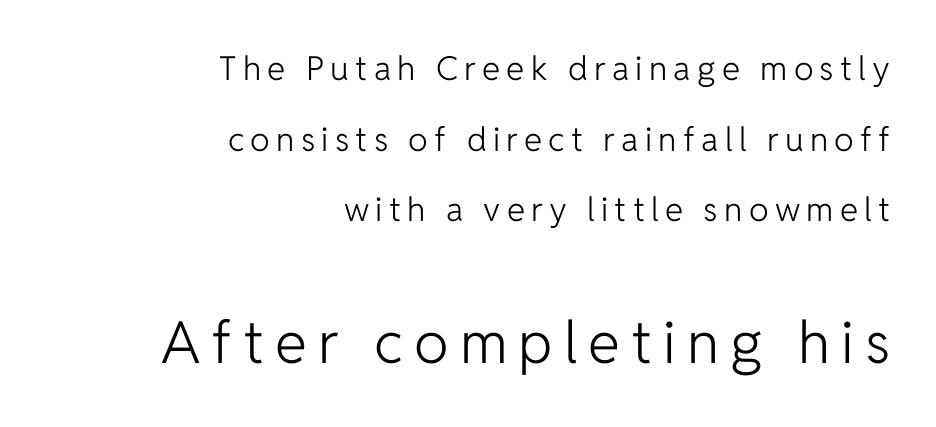
The image shows 58 px light sans-serif type, upright; set right-aligned, loose line spacing (2.14x), not underlined; the second (bottom) block is 1.76x larger; low stroke contrast and a medium x-height.
